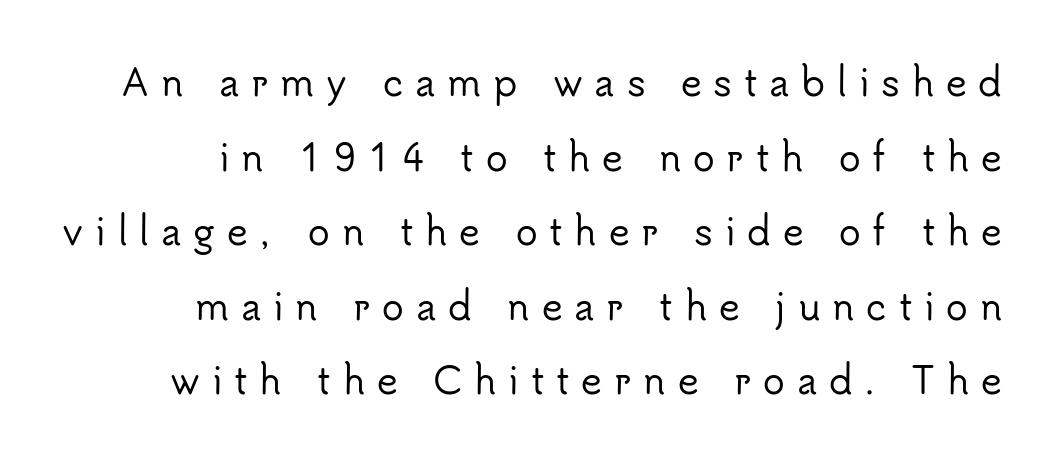
The image shows 36 px sans-serif type, upright; set loose line spacing (2.07x), unusually wide letter spacing (+0.33 em), not underlined; low stroke contrast and a small x-height.
